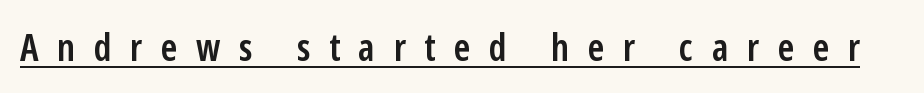
{"serif": "no", "italic": "no", "bold": "semi", "weight": "semibold", "width": "condensed", "stroke_contrast": "low", "x_height": "medium", "monospaced": "no", "underline": "yes", "letter_spacing": "wide", "letter_spacing_em": 0.49, "glyph_px": 38}
